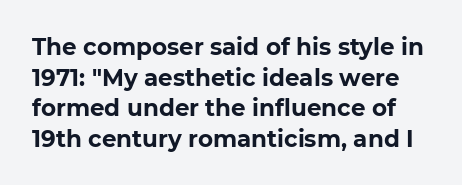
The image shows 23 px bold type, upright; set normal line spacing (1.33x), normal letter spacing, not underlined.
